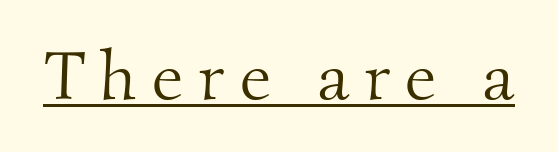
{"serif": "yes", "bold": "no", "weight": "light", "width": "normal", "stroke_contrast": "medium", "x_height": "small", "monospaced": "no", "underline": "yes", "letter_spacing": "wide", "letter_spacing_em": 0.23, "glyph_px": 69}
